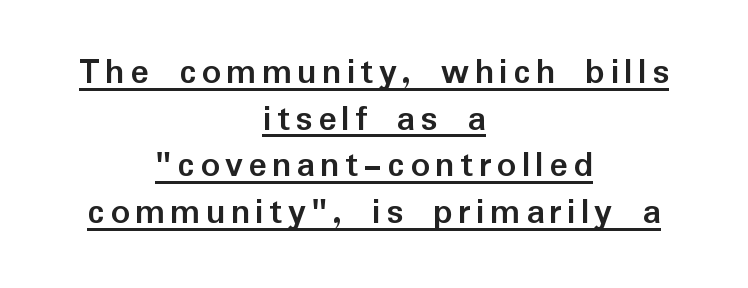
Q: Is the text bold? A: Yes.
Q: Is the text italic (slanted)? A: No, it is upright.
Q: Is the typeface a serif or a sans-serif typeface? A: Sans-serif.
Q: Is the text underlined? A: Yes.
Q: How is the paragraph aligned? A: Centered.
Q: Width (condensed, normal, or wide)? A: Normal.
Q: Stroke contrast? A: Low.
Q: x-height? A: Medium.
Q: Monospaced? A: No.
